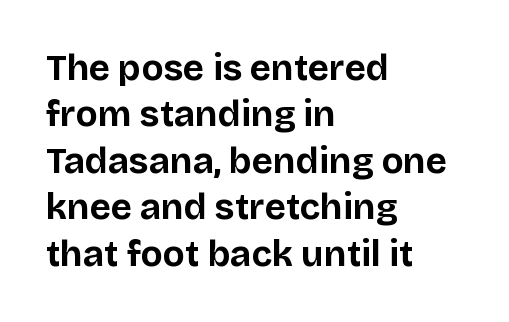
Q: Is the text bold? A: Yes.
Q: Is the text italic (slanted)? A: No, it is upright.
Q: Is the typeface a serif or a sans-serif typeface? A: Sans-serif.
Q: Is the text underlined? A: No.
Q: How is the paragraph aligned? A: Left-aligned.
Q: Is the spacing between letters normal or unusually wide? A: Normal.
Q: Is the spacing between lines tight, normal or loose? A: Normal.
Q: Width (condensed, normal, or wide)? A: Normal.
Q: Stroke contrast? A: Low.
Q: x-height? A: Large.
Q: Monospaced? A: No.
